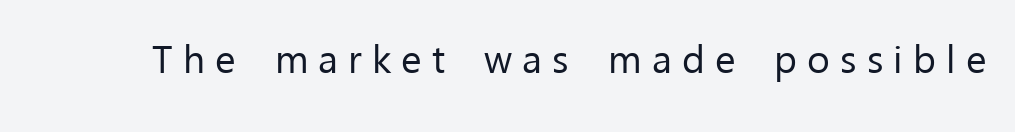
Q: Is the text bold? A: No.
Q: Is the text italic (slanted)? A: No, it is upright.
Q: Is the typeface a serif or a sans-serif typeface? A: Sans-serif.
Q: Is the text underlined? A: No.
Q: Is the spacing between letters normal or unusually wide? A: Unusually wide.
Q: Width (condensed, normal, or wide)? A: Normal.
Q: Stroke contrast? A: Low.
Q: x-height? A: Medium.
Q: Monospaced? A: No.
